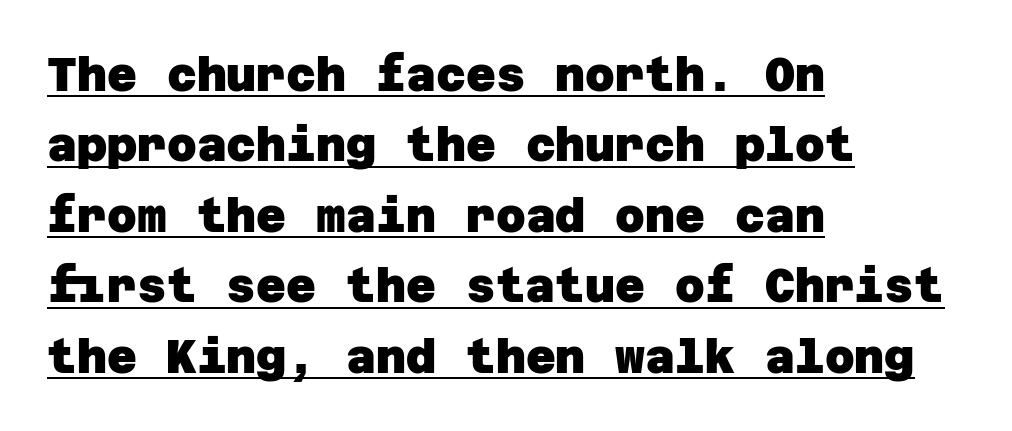
To sum up the face: it is a sans, with no serifs. Look at the stroke-to-counter ratio: heavy, a bold. This block has exactly the height ordinary leading produces. The compositor pushed each line to the left boundary.
